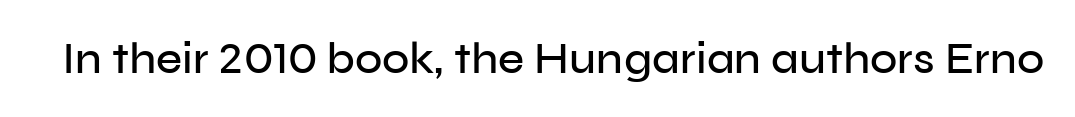
Examine the stroke ends and you'll find no serifs. The letters sit at their default tracking, neither squeezed nor spread. A typesetter would call this proportional, since set widths differ per character. Vertical strokes here are truly vertical. Underlining? Definitely not there.
